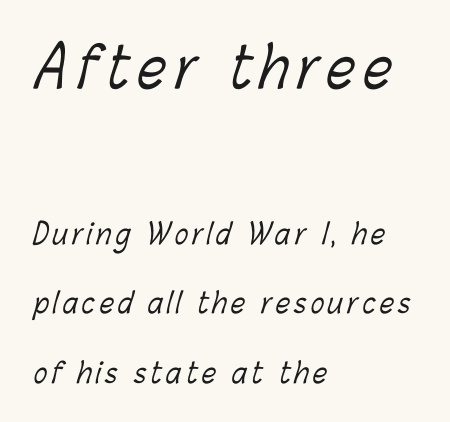
Q: Is the text bold? A: No.
Q: Is the text underlined? A: No.
Q: How is the paragraph aligned? A: Left-aligned.
Q: Is the spacing between lines tight, normal or loose? A: Loose.
Q: Which block of text is set in a larger size, the first (top) or the second (bottom)? A: The first (top) one.
Q: Width (condensed, normal, or wide)? A: Condensed.
Q: Stroke contrast? A: Low.
Q: x-height? A: Medium.
Q: Monospaced? A: No.
